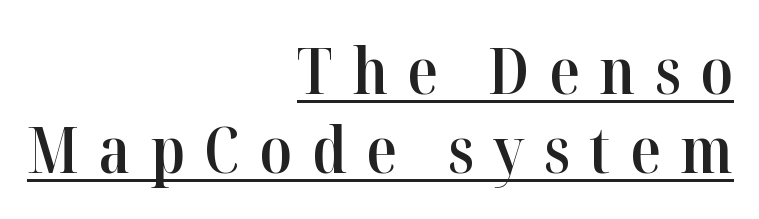
The image shows 63 px semibold serif type, upright; set right-aligned, normal line spacing (1.26x), unusually wide letter spacing (+0.31 em), underlined; high stroke contrast and a medium x-height.
